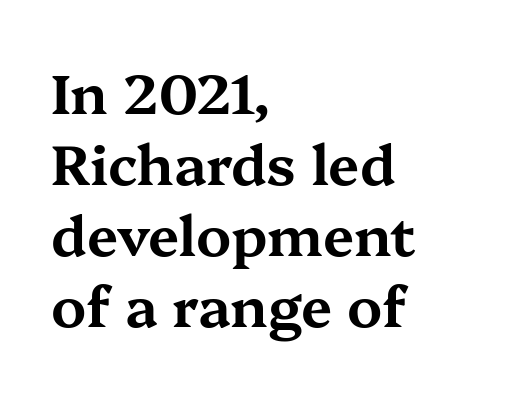
Q: Is the text italic (slanted)? A: No, it is upright.
Q: Is the typeface a serif or a sans-serif typeface? A: Serif.
Q: Is the text underlined? A: No.
Q: How is the paragraph aligned? A: Left-aligned.
Q: Is the spacing between letters normal or unusually wide? A: Normal.
Q: Is the spacing between lines tight, normal or loose? A: Normal.
Q: Width (condensed, normal, or wide)? A: Wide.
Q: Stroke contrast? A: Medium.
Q: x-height? A: Medium.
Q: Monospaced? A: No.
